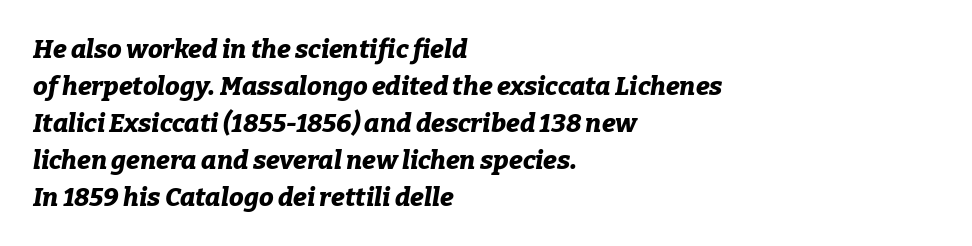
Italic: yes, the glyphs are oblique. Only glyphs here, with clear space below each row. Tracking here is standard; glyphs follow each other at the usual distance. Horizontal alignment here is leftward, the default for most running prose. The typesetting leans heavy: a genuine bold. Reading down the column, the eye jumps a familiar distance to each next line.
